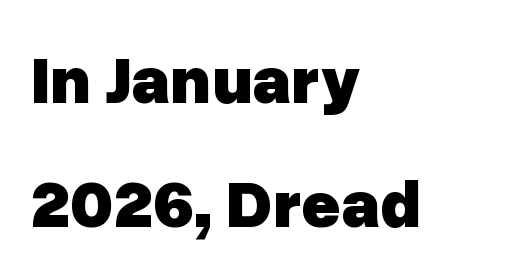
The image shows 68 px heavy sans-serif type, upright; set left-aligned, line spacing 1.83x, normal letter spacing, not underlined; low stroke contrast and a medium x-height.
